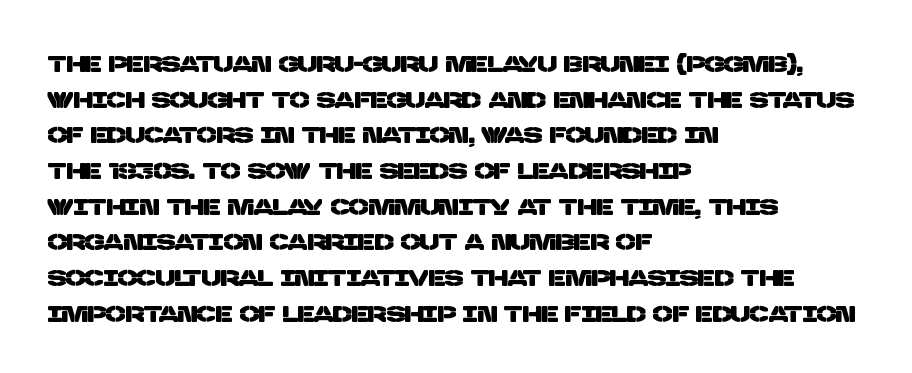
The image shows 23 px text type; set left-aligned, normal line spacing (1.55x), normal letter spacing, not underlined.
